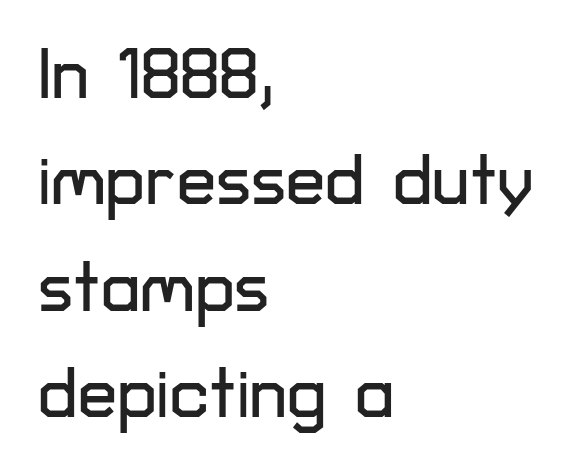
Q: Is the text italic (slanted)? A: No, it is upright.
Q: Is the typeface a serif or a sans-serif typeface? A: Sans-serif.
Q: Is the text underlined? A: No.
Q: How is the paragraph aligned? A: Left-aligned.
Q: Is the spacing between letters normal or unusually wide? A: Normal.
Q: Is the spacing between lines tight, normal or loose? A: Normal.
Q: Width (condensed, normal, or wide)? A: Normal.
Q: Stroke contrast? A: Low.
Q: x-height? A: Medium.
Q: Monospaced? A: No.
